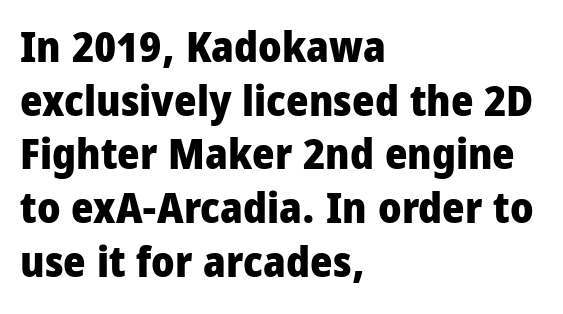
Q: Is the text bold? A: Yes.
Q: Is the text italic (slanted)? A: No, it is upright.
Q: Is the typeface a serif or a sans-serif typeface? A: Sans-serif.
Q: Is the text underlined? A: No.
Q: How is the paragraph aligned? A: Left-aligned.
Q: Is the spacing between letters normal or unusually wide? A: Normal.
Q: Is the spacing between lines tight, normal or loose? A: Normal.
Q: Width (condensed, normal, or wide)? A: Condensed.
Q: Stroke contrast? A: Low.
Q: x-height? A: Large.
Q: Monospaced? A: No.
